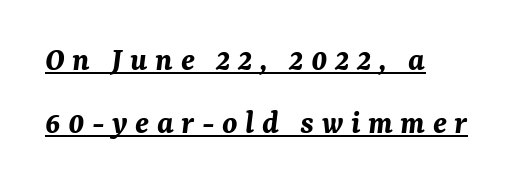
Q: Is the text bold? A: Yes.
Q: Is the text italic (slanted)? A: Yes, it leans right by about 7 degrees.
Q: Is the text underlined? A: Yes.
Q: How is the paragraph aligned? A: Left-aligned.
Q: Is the spacing between letters normal or unusually wide? A: Unusually wide.
Q: Width (condensed, normal, or wide)? A: Normal.
Q: Stroke contrast? A: Medium.
Q: x-height? A: Medium.
Q: Monospaced? A: No.
